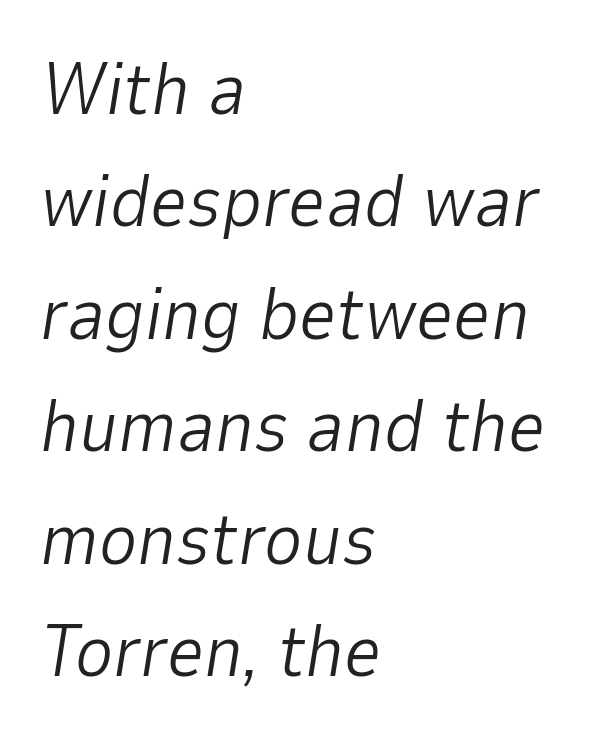
{"italic": "yes", "lean": "right", "slant_degrees": 9, "bold": "no", "weight": "light", "width": "normal", "stroke_contrast": "low", "x_height": "medium", "monospaced": "no", "underline": "no", "align": "left", "line_spacing": "normal", "line_spacing_ratio": 1.54, "letter_spacing": "normal", "letter_spacing_em": 0.0, "glyph_px": 73}
